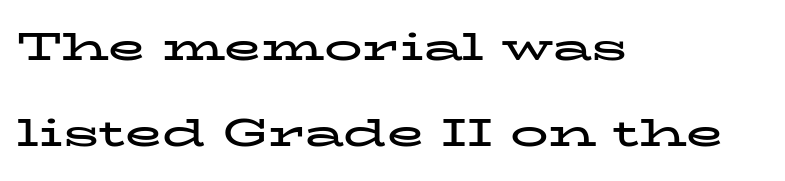
Old-style or modern, the face here clearly has serifs. A classic flush-left, rag-right setting is used for this passage. What's the leading like? Stretched, with rows far apart. Every character sits straight up, as roman type does. These words are printed bold, with thick strokes throughout. The string is rendered with underlining switched off.
